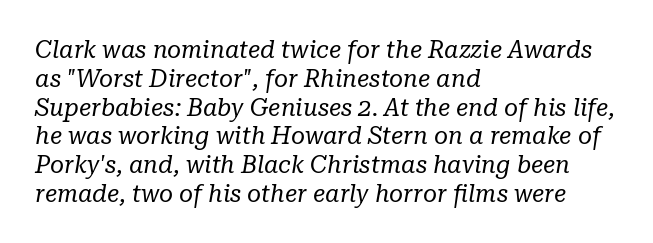
Horizontal alignment here is leftward, the default for most running prose. Tracking here is standard; glyphs follow each other at the usual distance. The passage shown is not underscored anywhere. Counters stay open thanks to moderate or lighter strokes. A typesetter would mark this as italic.
